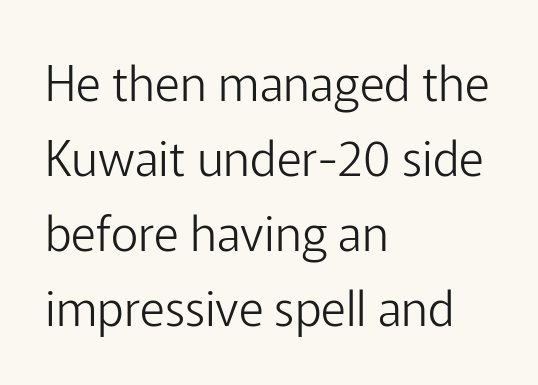
Q: Is the text bold? A: No.
Q: Is the text italic (slanted)? A: No, it is upright.
Q: Is the typeface a serif or a sans-serif typeface? A: Sans-serif.
Q: Is the text underlined? A: No.
Q: How is the paragraph aligned? A: Left-aligned.
Q: Is the spacing between letters normal or unusually wide? A: Normal.
Q: Is the spacing between lines tight, normal or loose? A: Normal.
Q: Width (condensed, normal, or wide)? A: Normal.
Q: Stroke contrast? A: Low.
Q: x-height? A: Medium.
Q: Monospaced? A: No.
